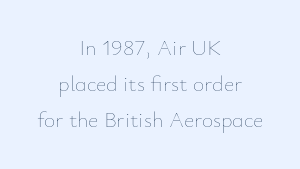
The image shows 22 px text type, upright; set centered, normal line spacing (1.64x), normal letter spacing, not underlined.
